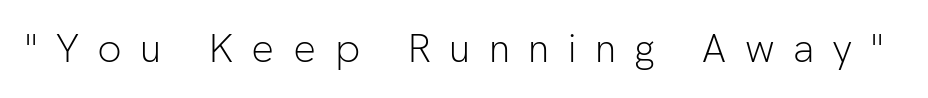
Decoration check: the copy has no underline. Counters stay open thanks to moderate or lighter strokes. Spacing between characters has been opened up far beyond the box default. Vertical strokes here are truly vertical.
